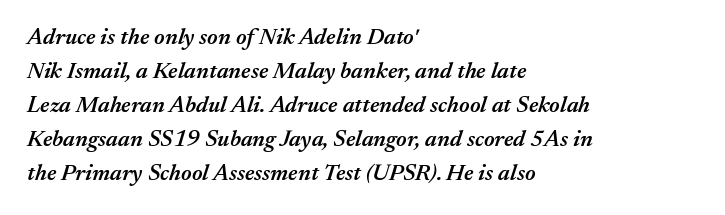
{"italic": "yes", "lean": "right", "slant_degrees": 17, "bold": "semi", "underline": "no", "align": "left", "line_spacing": "normal", "line_spacing_ratio": 1.48, "letter_spacing": "normal", "letter_spacing_em": 0.0, "glyph_px": 23}
